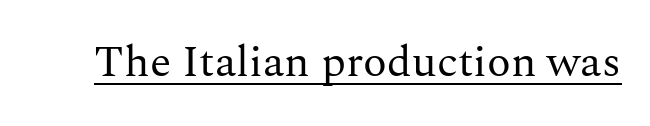
{"serif": "yes", "italic": "no", "bold": "no", "weight": "regular", "width": "normal", "stroke_contrast": "medium", "x_height": "medium", "monospaced": "no", "underline": "yes", "letter_spacing": "normal", "letter_spacing_em": 0.0, "glyph_px": 44}
